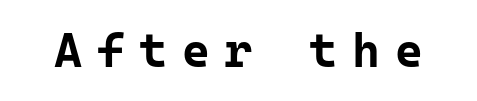
{"serif": "no", "italic": "no", "bold": "yes", "weight": "bold", "width": "normal", "stroke_contrast": "low", "x_height": "medium", "monospaced": "yes", "underline": "no", "letter_spacing": "wide", "letter_spacing_em": 0.3, "glyph_px": 48}
